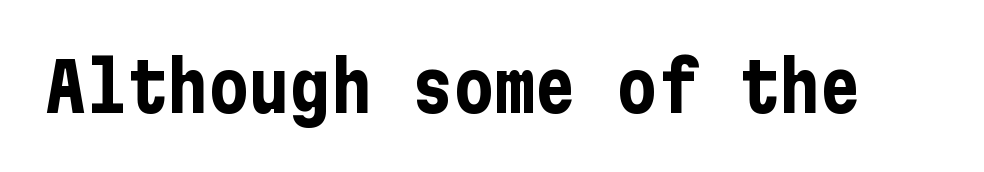
Every stem runs plumb, perpendicular to the baseline. Typesetter's note: full bold, strokes at maximum text heaviness. Honestly, the letter spacing is just normal — you wouldn't notice it. This is sans-serif lettering, the kind often seen on screens and signage. The area under the type is left untouched.
